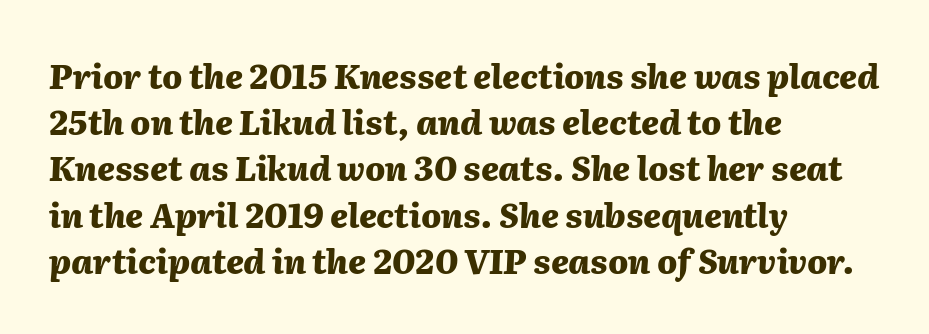
Q: Is the text bold? A: Yes.
Q: Is the text italic (slanted)? A: Yes, it leans right by about 2 degrees.
Q: Is the text underlined? A: No.
Q: How is the paragraph aligned? A: Left-aligned.
Q: Is the spacing between letters normal or unusually wide? A: Normal.
Q: Is the spacing between lines tight, normal or loose? A: Normal.
Q: Width (condensed, normal, or wide)? A: Normal.
Q: Stroke contrast? A: Medium.
Q: x-height? A: Medium.
Q: Monospaced? A: No.
